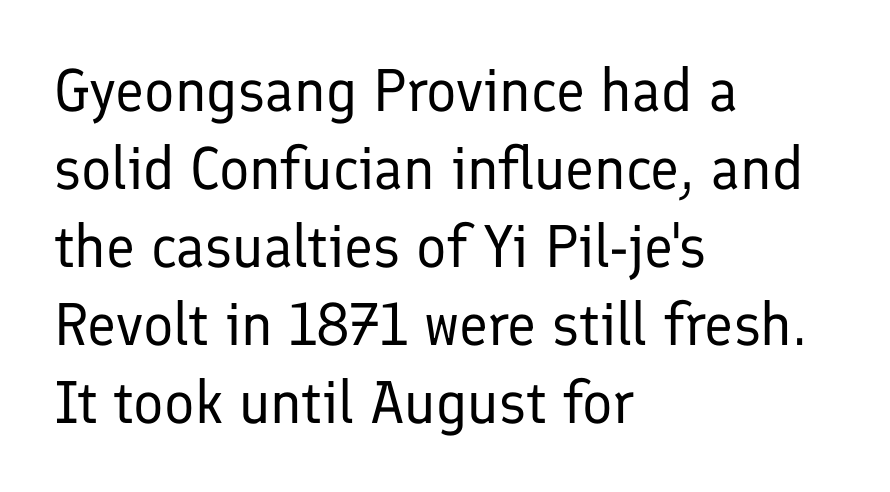
Nothing sits at the stroke ends, so this counts as sans-serif. If you drew a line through each stem, it would be perfectly vertical. Varying glyph widths throughout — classic text-font behaviour. The face looks like a standard text weight, possibly lighter. The gaps between neighbouring characters are ordinary and unremarkable.
